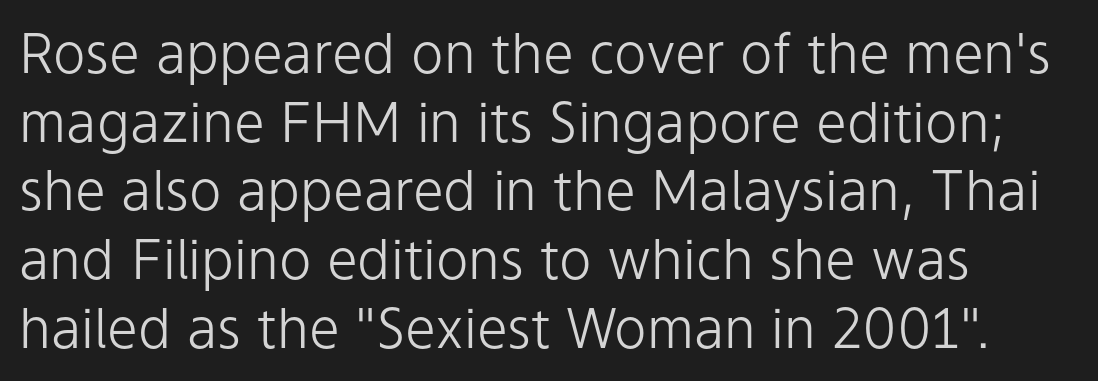
Inter-character spacing is left at the font's built-in metrics. The characters display no serif detailing; their extremities are plain. Where is the straight margin? On the left. If you drew a line through each stem, it would be perfectly vertical. This rendering features lettering with no underline. Is this a fixed-width face? No — the glyphs have proportional, varying widths.
